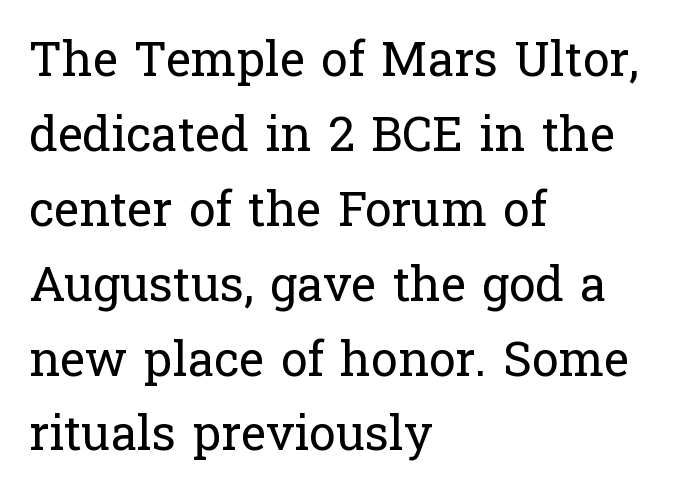
{"serif": "yes", "italic": "no", "bold": "no", "weight": "regular", "width": "normal", "stroke_contrast": "low", "x_height": "medium", "monospaced": "no", "underline": "no", "align": "left", "line_spacing": "normal", "line_spacing_ratio": 1.56, "letter_spacing": "normal", "letter_spacing_em": 0.0, "glyph_px": 48}
